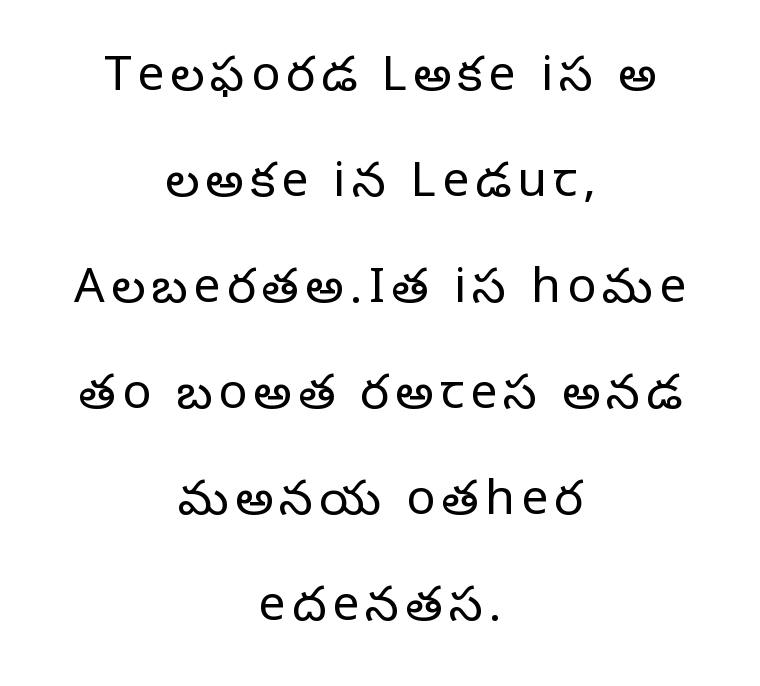
Q: Is the text bold? A: No.
Q: Is the text italic (slanted)? A: No, it is upright.
Q: Is the typeface a serif or a sans-serif typeface? A: Serif.
Q: Is the text underlined? A: No.
Q: How is the paragraph aligned? A: Centered.
Q: Is the spacing between lines tight, normal or loose? A: Loose.
Q: Width (condensed, normal, or wide)? A: Normal.
Q: Stroke contrast? A: Low.
Q: x-height? A: Large.
Q: Monospaced? A: No.
